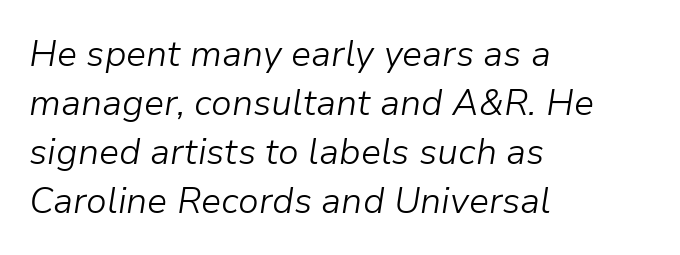
The image shows 36 px light type, italic (leaning right); set left-aligned, normal line spacing (1.36x), normal letter spacing, not underlined; low stroke contrast and a medium x-height.
